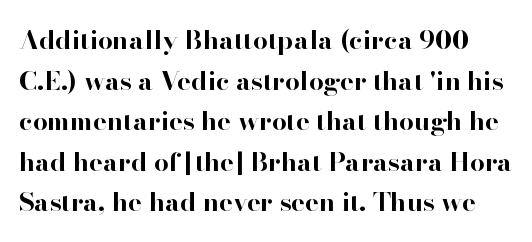
The image shows 26 px bold type, upright; set normal line spacing (1.56x), normal letter spacing, not underlined.
